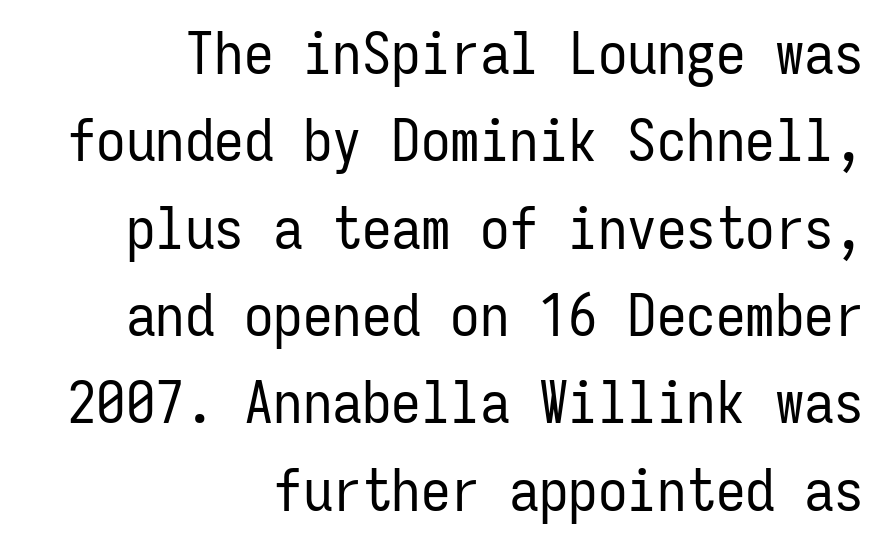
{"serif": "no", "italic": "no", "bold": "no", "weight": "regular", "width": "condensed", "stroke_contrast": "low", "x_height": "medium", "monospaced": "yes", "underline": "no", "align": "right", "line_spacing": "normal", "line_spacing_ratio": 1.48, "letter_spacing": "normal", "letter_spacing_em": 0.0, "glyph_px": 59}
